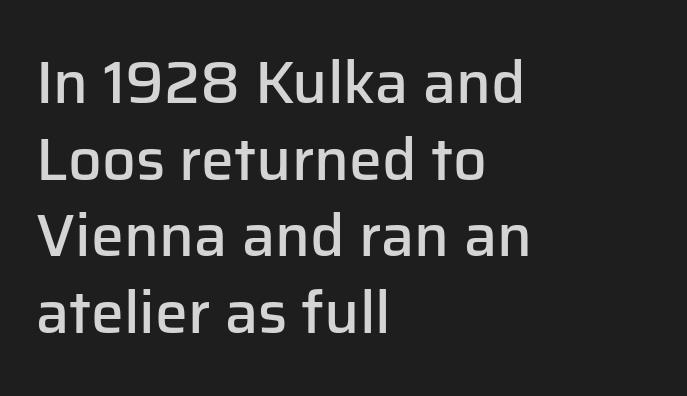
{"serif": "no", "italic": "no", "bold": "semi", "weight": "semibold", "width": "normal", "stroke_contrast": "low", "x_height": "medium", "monospaced": "no", "underline": "no", "align": "left", "line_spacing": "normal", "line_spacing_ratio": 1.3, "letter_spacing": "normal", "letter_spacing_em": 0.0, "glyph_px": 59}
